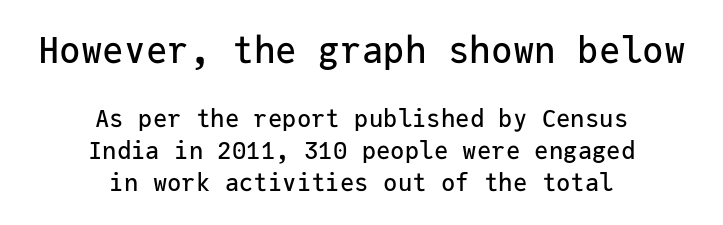
{"serif": "no", "italic": "no", "width": "normal", "stroke_contrast": "low", "x_height": "medium", "monospaced": "yes", "underline": "no", "align": "center", "line_spacing": "normal", "line_spacing_ratio": 1.32, "letter_spacing": "normal", "letter_spacing_em": 0.0, "larger_block": "first", "size_ratio": 1.5, "glyph_px": 36}
